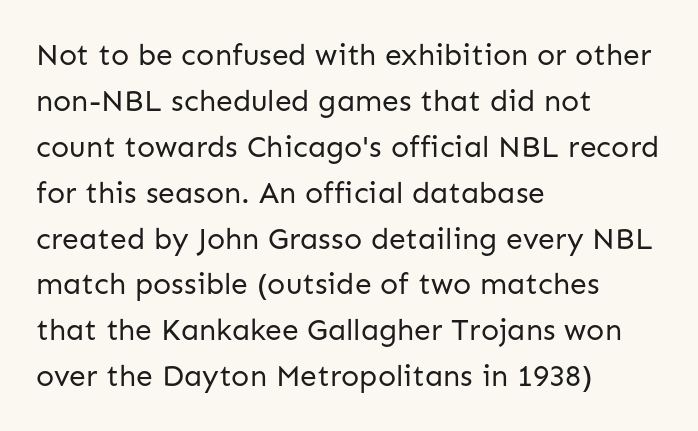
{"serif": "no", "italic": "no", "bold": "no", "weight": "regular", "width": "normal", "stroke_contrast": "low", "x_height": "medium", "monospaced": "no", "underline": "no", "align": "left", "line_spacing": "normal", "line_spacing_ratio": 1.53, "letter_spacing": "normal", "letter_spacing_em": 0.0, "glyph_px": 30}
